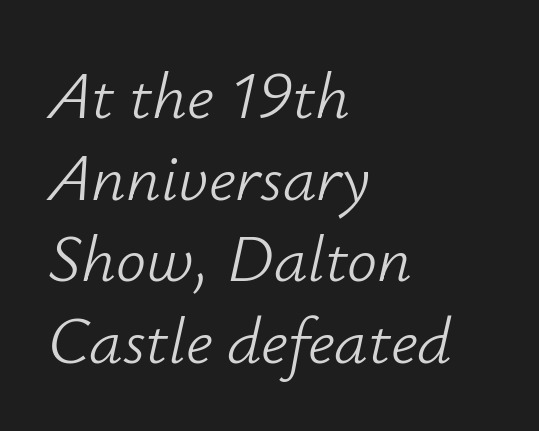
Q: Is the text bold? A: No.
Q: Is the text italic (slanted)? A: Yes, it leans right by about 12 degrees.
Q: Is the text underlined? A: No.
Q: How is the paragraph aligned? A: Left-aligned.
Q: Is the spacing between letters normal or unusually wide? A: Normal.
Q: Width (condensed, normal, or wide)? A: Normal.
Q: Stroke contrast? A: Low.
Q: x-height? A: Small.
Q: Monospaced? A: No.
